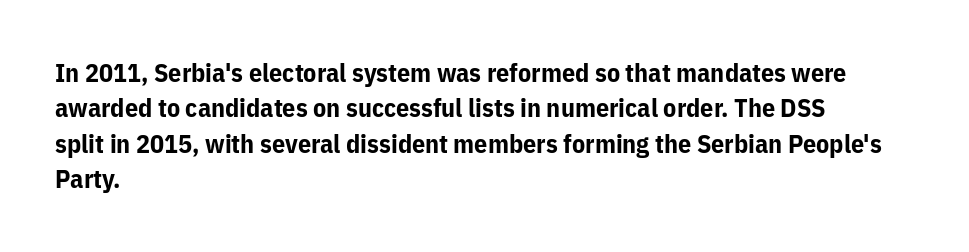
The image shows 26 px bold type, upright; set left-aligned, normal line spacing (1.36x), normal letter spacing, not underlined.
